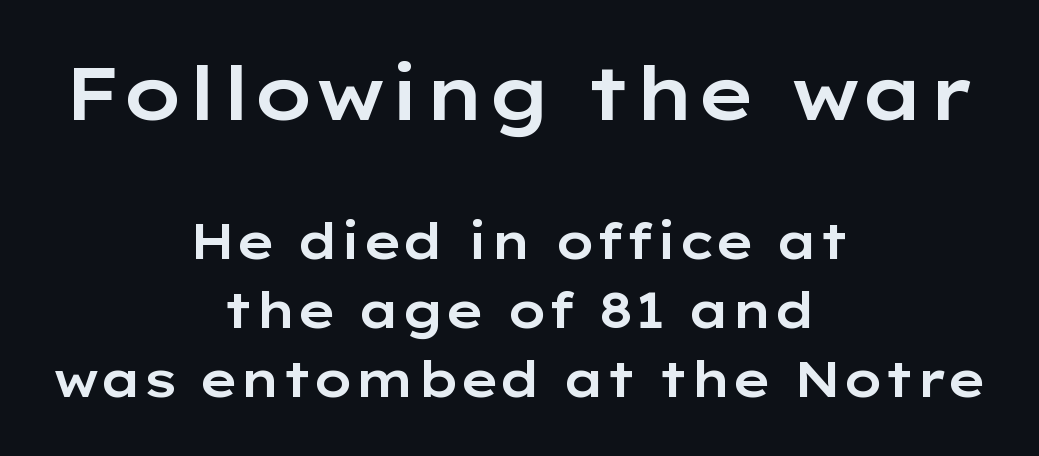
Visually, the top section dominates because its glyphs are scaled up. Ascenders rise straight up at ninety degrees. Nobody drew a line under any word here. Caption: standard tracking, unaltered.
